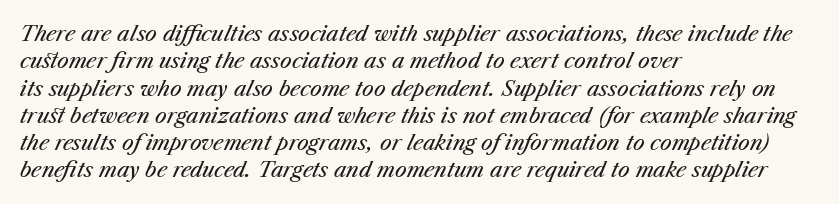
The image shows 21 px text type, italic (leaning right); set left-aligned, normal line spacing (1.3x), normal letter spacing, not underlined.
